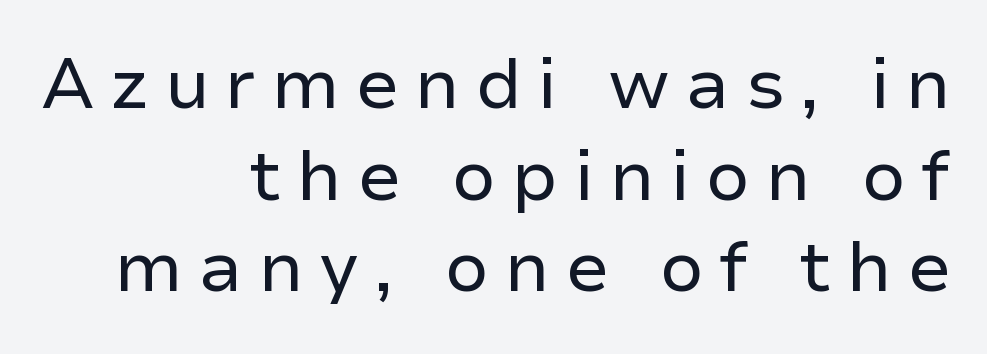
{"serif": "no", "italic": "no", "bold": "no", "weight": "regular", "width": "normal", "stroke_contrast": "low", "x_height": "medium", "monospaced": "no", "underline": "no", "align": "right", "line_spacing": "normal", "line_spacing_ratio": 1.29, "letter_spacing": "wide", "letter_spacing_em": 0.21, "glyph_px": 71}
